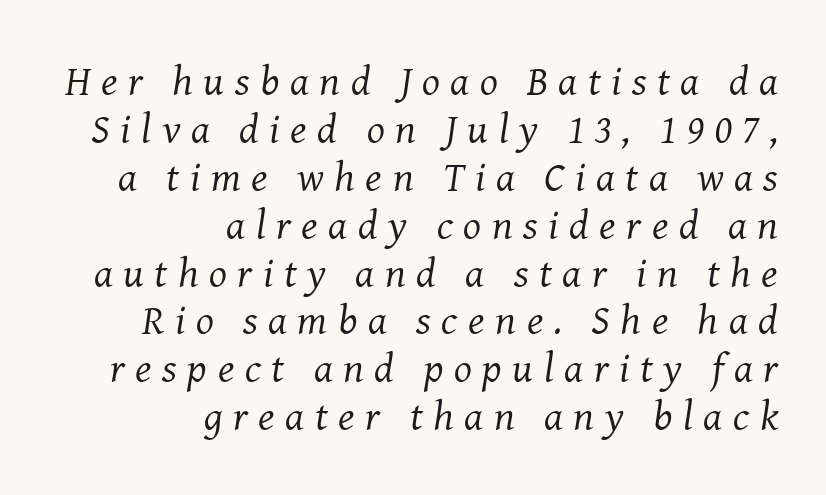
The letters advance in unequal steps, a hallmark of proportional type. No heavy texture on the line: the type isn't bold. Students, observe: this is what under-led, compact text looks like. A serif font was chosen for this passage.
